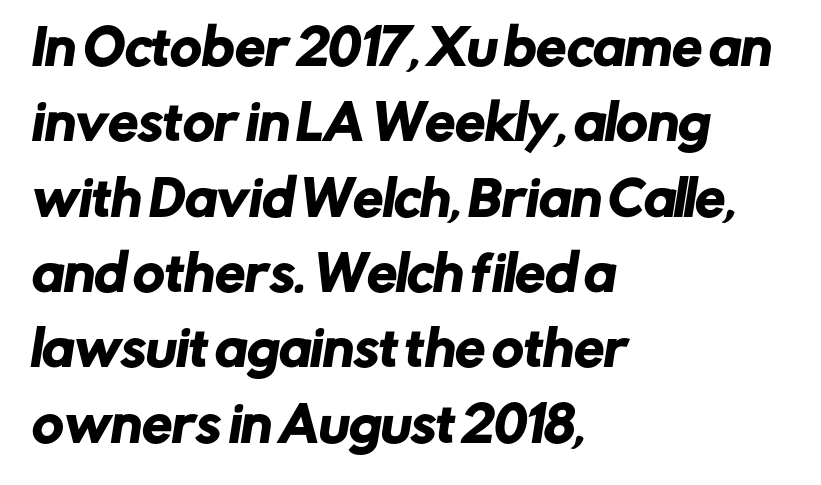
The image shows 48 px sans-serif type; set left-aligned, normal line spacing (1.57x), normal letter spacing, not underlined; low stroke contrast and a medium x-height.
